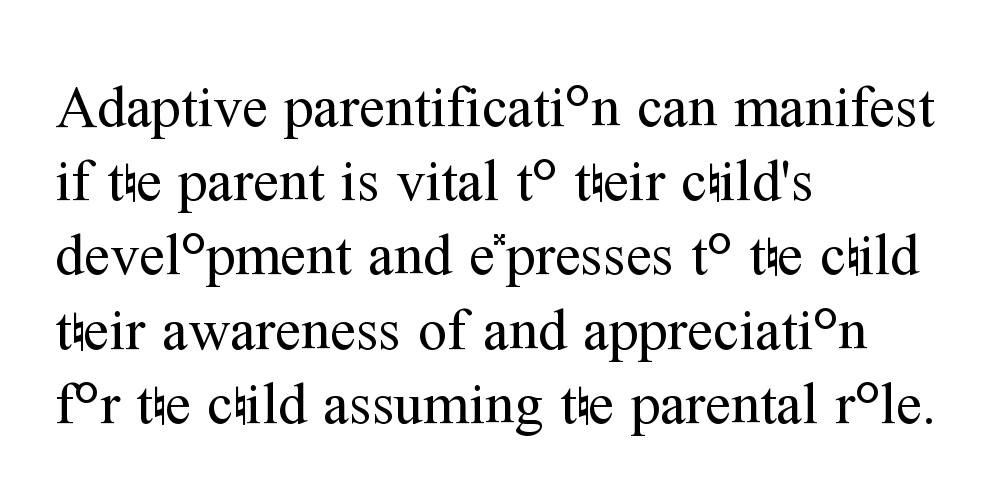
Spacing between characters is what you'd get straight out of the box. Line spacing here is normal. Think standard paragraph weight, or any step lighter than that. All the whitespace from short lines collects on the right.
